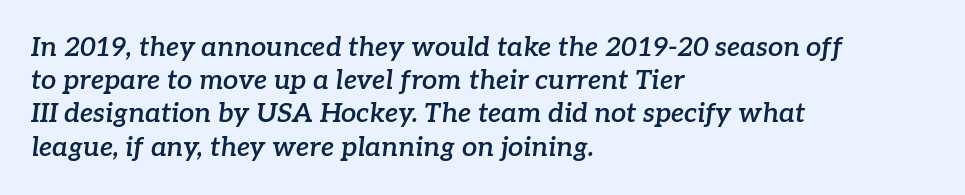
The image shows 27 px text type, italic (leaning right); set left-aligned, line spacing 1.23x, normal letter spacing, not underlined.
